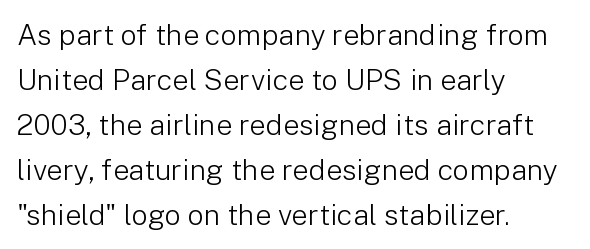
Q: Is the text bold? A: No.
Q: Is the text italic (slanted)? A: No, it is upright.
Q: Is the typeface a serif or a sans-serif typeface? A: Sans-serif.
Q: Is the text underlined? A: No.
Q: How is the paragraph aligned? A: Left-aligned.
Q: Is the spacing between letters normal or unusually wide? A: Normal.
Q: Is the spacing between lines tight, normal or loose? A: Normal.
Q: Width (condensed, normal, or wide)? A: Normal.
Q: Stroke contrast? A: Low.
Q: x-height? A: Medium.
Q: Monospaced? A: No.
